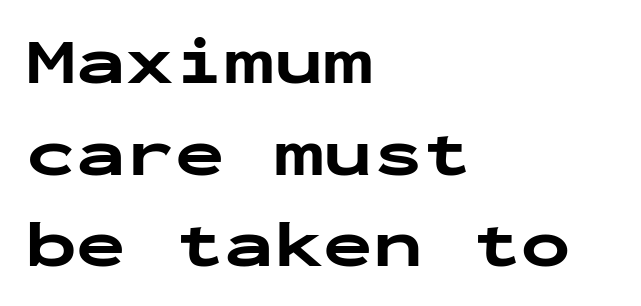
These lines were composed using upright roman letters. Caption: multi-line text, flush left, ragged right. The gap between lines stays unmarked. The rendering uses typewriter-style spacing with identical character cells. As a designer I'd log this as weight 700, bold.
